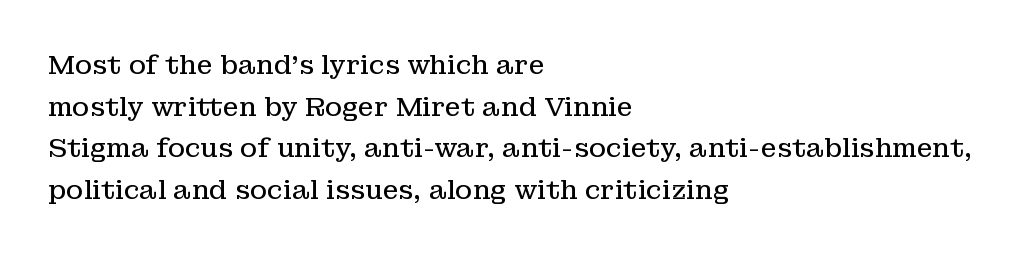
The image shows 26 px text type, upright; set left-aligned, normal line spacing (1.6x), normal letter spacing, not underlined.
